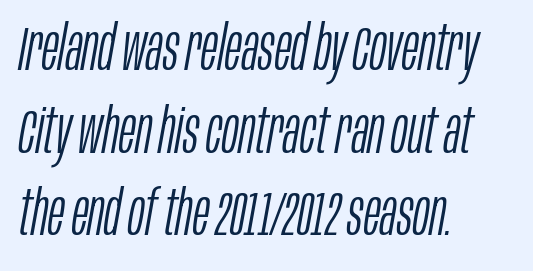
{"italic": "yes", "lean": "right", "slant_degrees": 10, "bold": "no", "weight": "light", "width": "condensed", "stroke_contrast": "low", "x_height": "large", "monospaced": "no", "underline": "no", "align": "left", "line_spacing": "normal", "line_spacing_ratio": 1.31, "letter_spacing": "normal", "letter_spacing_em": 0.0, "glyph_px": 63}
